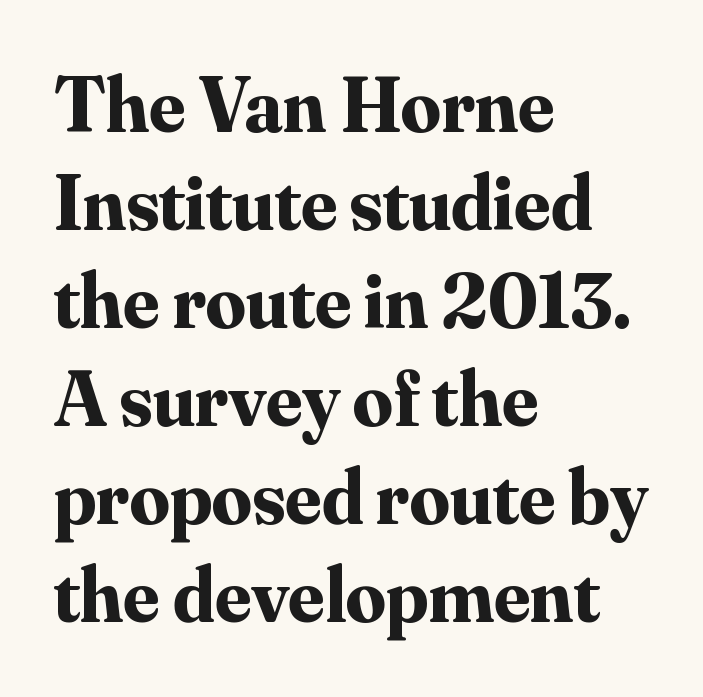
The image shows 79 px bold serif type, upright; set left-aligned, line spacing 1.24x, normal letter spacing, not underlined; medium stroke contrast and a small x-height.
